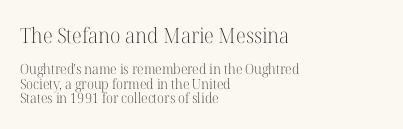
{"italic": "no", "bold": "no", "underline": "no", "align": "left", "line_spacing": "tight", "line_spacing_ratio": 1.05, "letter_spacing": "normal", "letter_spacing_em": 0.0, "larger_block": "first", "size_ratio": 1.5, "glyph_px": 21}
